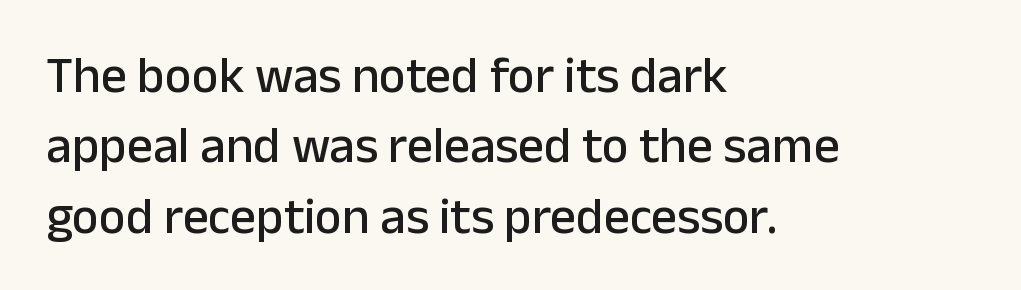
Q: Is the text italic (slanted)? A: No, it is upright.
Q: Is the typeface a serif or a sans-serif typeface? A: Sans-serif.
Q: Is the text underlined? A: No.
Q: How is the paragraph aligned? A: Left-aligned.
Q: Is the spacing between letters normal or unusually wide? A: Normal.
Q: Is the spacing between lines tight, normal or loose? A: Normal.
Q: Width (condensed, normal, or wide)? A: Normal.
Q: Stroke contrast? A: Low.
Q: x-height? A: Medium.
Q: Monospaced? A: No.
